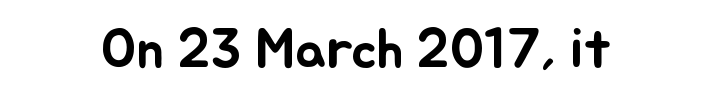
The type sits square on the baseline with zero lean. What stands out about the letter spacing? Nothing — it is the standard amount. Type without underlining. The face used here is proportionally spaced, like ordinary book or web type.
